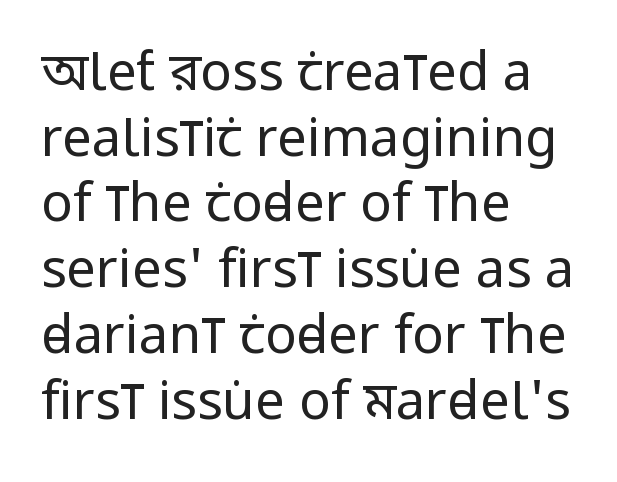
Q: Is the text bold? A: No.
Q: Is the text italic (slanted)? A: No, it is upright.
Q: Is the typeface a serif or a sans-serif typeface? A: Sans-serif.
Q: Is the text underlined? A: No.
Q: How is the paragraph aligned? A: Left-aligned.
Q: Is the spacing between letters normal or unusually wide? A: Normal.
Q: Width (condensed, normal, or wide)? A: Condensed.
Q: Stroke contrast? A: Low.
Q: x-height? A: Large.
Q: Monospaced? A: No.
